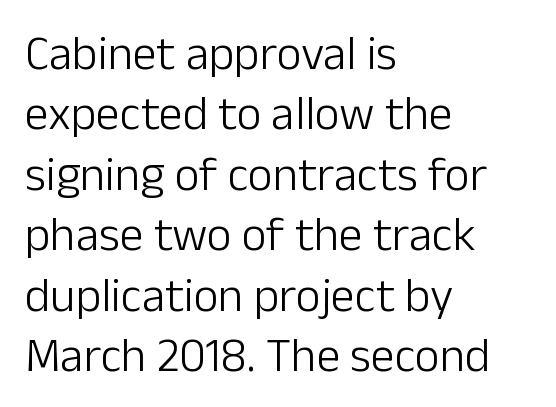
The image shows 48 px light sans-serif type, upright; set left-aligned, normal line spacing (1.26x), normal letter spacing, not underlined; low stroke contrast and a medium x-height.
